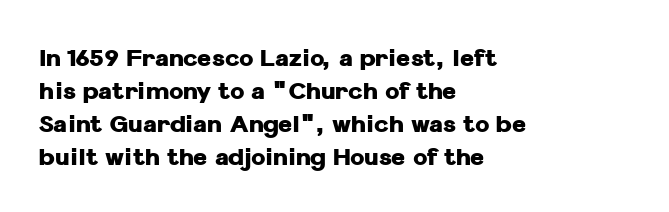
Q: Is the text bold? A: Yes.
Q: Is the text italic (slanted)? A: No, it is upright.
Q: Is the text underlined? A: No.
Q: How is the paragraph aligned? A: Left-aligned.
Q: Is the spacing between letters normal or unusually wide? A: Normal.
Q: Is the spacing between lines tight, normal or loose? A: Normal.
